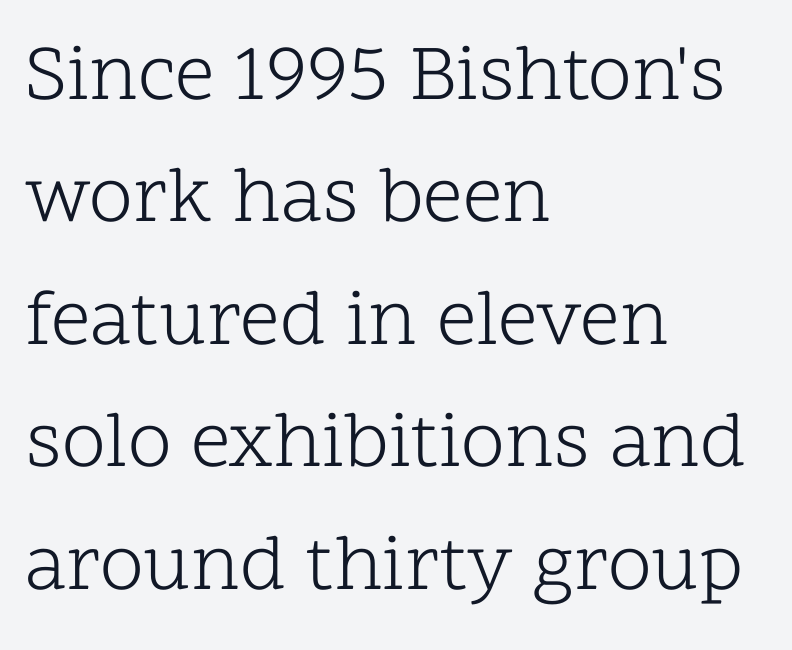
Q: Is the text bold? A: No.
Q: Is the text italic (slanted)? A: No, it is upright.
Q: Is the typeface a serif or a sans-serif typeface? A: Serif.
Q: Is the text underlined? A: No.
Q: How is the paragraph aligned? A: Left-aligned.
Q: Is the spacing between letters normal or unusually wide? A: Normal.
Q: Is the spacing between lines tight, normal or loose? A: Normal.
Q: Width (condensed, normal, or wide)? A: Normal.
Q: Stroke contrast? A: Low.
Q: x-height? A: Medium.
Q: Monospaced? A: No.
